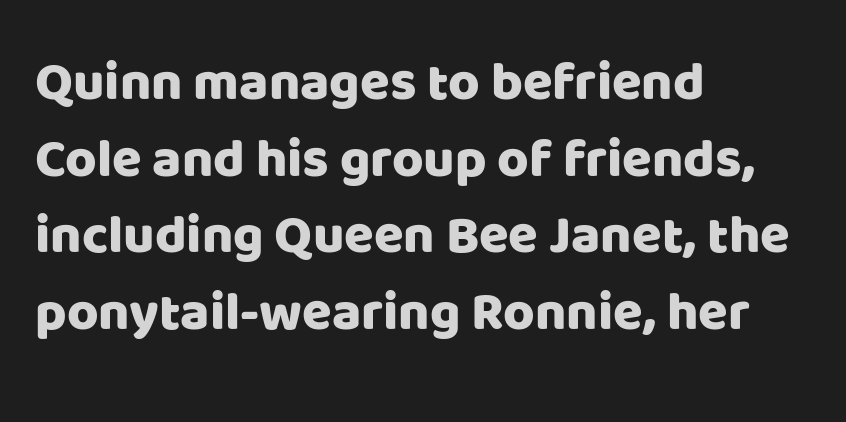
Q: Is the text italic (slanted)? A: No, it is upright.
Q: Is the typeface a serif or a sans-serif typeface? A: Sans-serif.
Q: Is the text underlined? A: No.
Q: How is the paragraph aligned? A: Left-aligned.
Q: Is the spacing between letters normal or unusually wide? A: Normal.
Q: Is the spacing between lines tight, normal or loose? A: Normal.
Q: Width (condensed, normal, or wide)? A: Normal.
Q: Stroke contrast? A: Low.
Q: x-height? A: Large.
Q: Monospaced? A: No.
